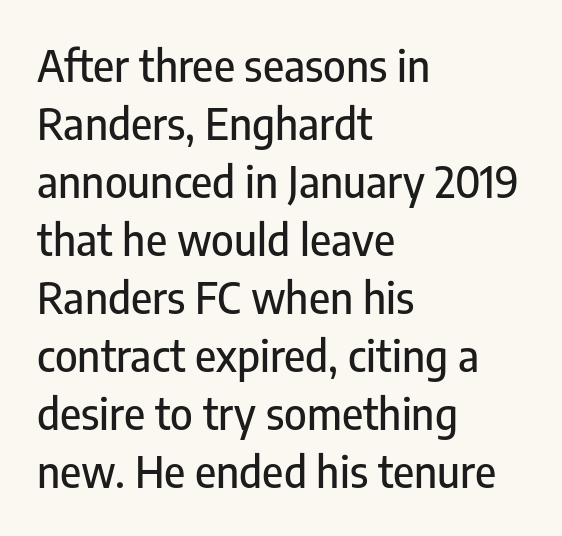
The image shows 43 px condensed sans-serif type, upright; set left-aligned, normal line spacing (1.35x), normal letter spacing, not underlined; low stroke contrast and a medium x-height.
